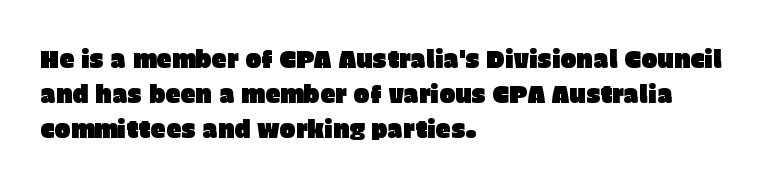
The image shows 24 px text type, upright; set left-aligned, normal line spacing (1.46x), normal letter spacing, not underlined.
